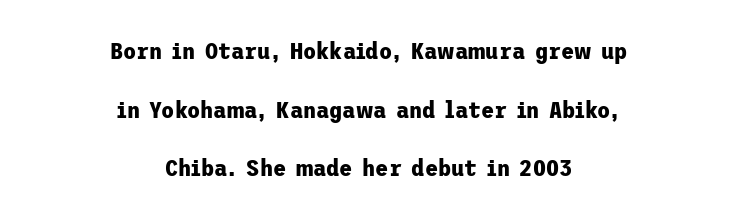
The rendering uses a bold face; every stroke is thick and dark. Just letters on the line, the space beneath them empty. Each line is balanced around a shared central axis. Upright lettering throughout. How are the letters spaced? Ordinarily, with no added tracking.
